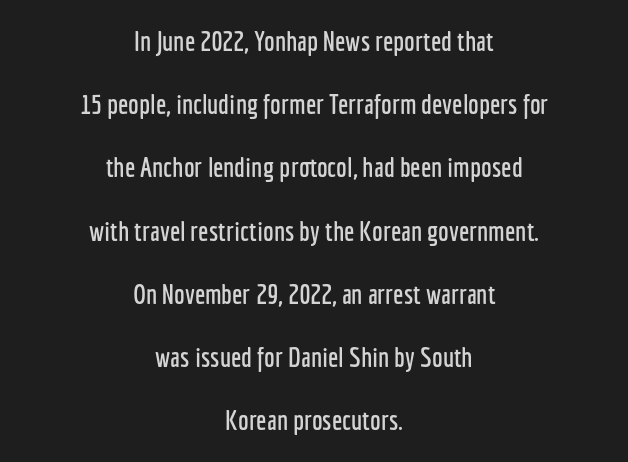
{"italic": "no", "underline": "no", "align": "center", "line_spacing": "loose", "line_spacing_ratio": 2.34, "letter_spacing": "normal", "letter_spacing_em": 0.0, "glyph_px": 27}
